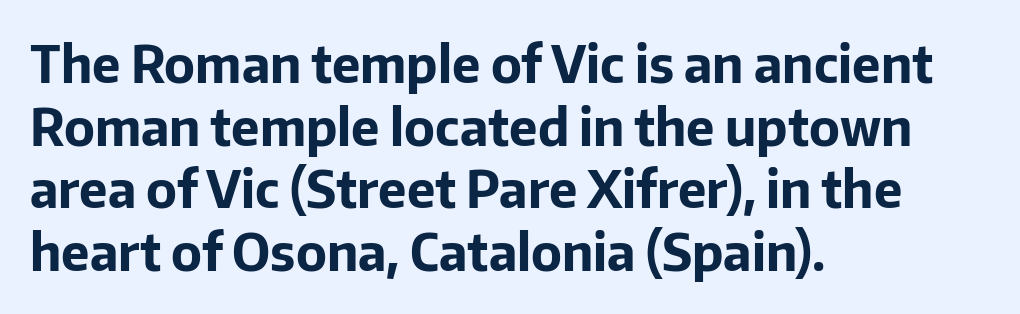
{"serif": "no", "italic": "no", "bold": "yes", "weight": "bold", "width": "normal", "stroke_contrast": "low", "x_height": "medium", "monospaced": "no", "underline": "no", "align": "left", "line_spacing_ratio": 1.23, "letter_spacing": "normal", "letter_spacing_em": 0.0, "glyph_px": 51}
